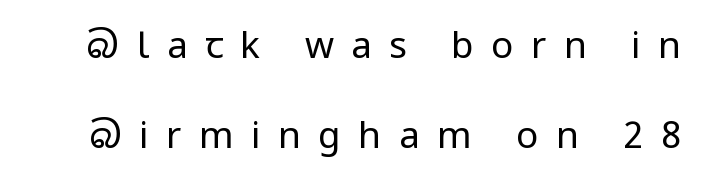
Q: Is the text bold? A: No.
Q: Is the text italic (slanted)? A: No, it is upright.
Q: Is the typeface a serif or a sans-serif typeface? A: Sans-serif.
Q: Is the text underlined? A: No.
Q: Is the spacing between letters normal or unusually wide? A: Unusually wide.
Q: Is the spacing between lines tight, normal or loose? A: Loose.
Q: Width (condensed, normal, or wide)? A: Normal.
Q: Stroke contrast? A: Low.
Q: x-height? A: Medium.
Q: Monospaced? A: No.
